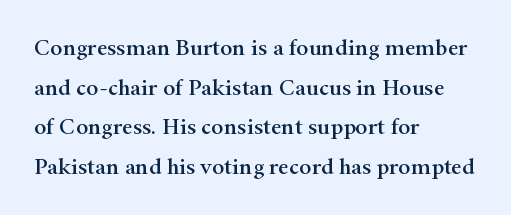
The image shows 23 px text type, upright; set left-aligned, line spacing 1.72x, normal letter spacing, not underlined.
